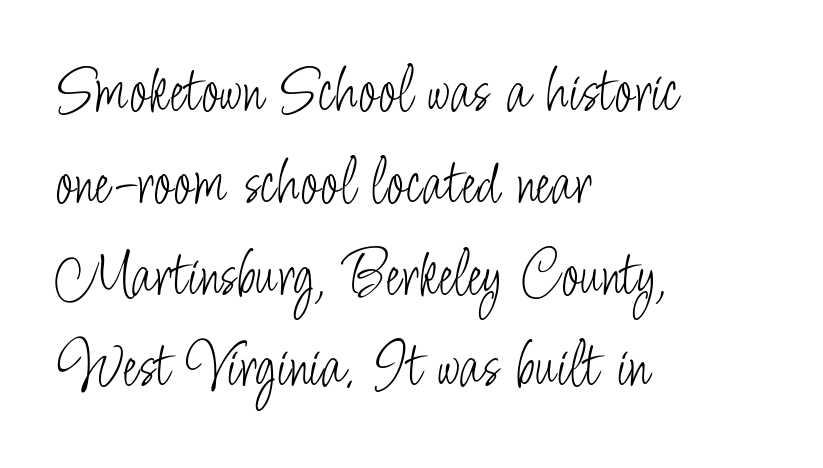
Q: Is the text bold? A: No.
Q: Is the text italic (slanted)? A: Yes.
Q: Is the typeface a serif or a sans-serif typeface? A: Sans-serif.
Q: Is the text underlined? A: No.
Q: How is the paragraph aligned? A: Left-aligned.
Q: Is the spacing between letters normal or unusually wide? A: Normal.
Q: Is the spacing between lines tight, normal or loose? A: Normal.
Q: Width (condensed, normal, or wide)? A: Condensed.
Q: Stroke contrast? A: Low.
Q: x-height? A: Small.
Q: Monospaced? A: No.
